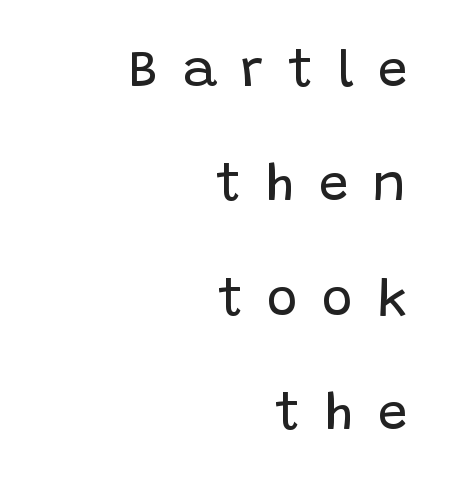
{"serif": "no", "italic": "no", "bold": "no", "weight": "regular", "width": "normal", "stroke_contrast": "low", "x_height": "large", "monospaced": "no", "underline": "no", "align": "right", "line_spacing": "loose", "line_spacing_ratio": 2.2, "letter_spacing": "wide", "letter_spacing_em": 0.47, "glyph_px": 52}
